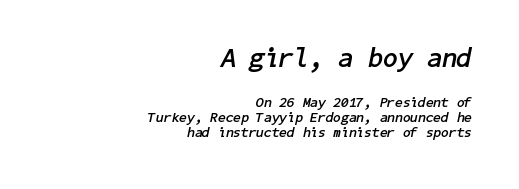
The image shows 27 px bold type, italic (leaning right); set right-aligned, tight line spacing (1.07x), normal letter spacing, not underlined; the first (top) block is 1.93x larger.
